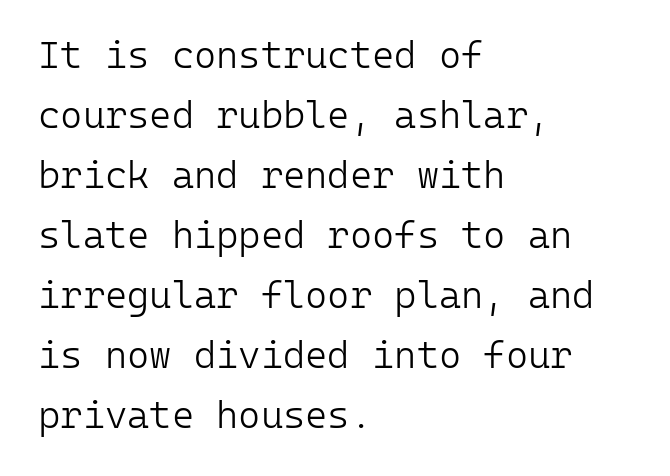
Q: Is the text bold? A: No.
Q: Is the text italic (slanted)? A: No, it is upright.
Q: Is the typeface a serif or a sans-serif typeface? A: Sans-serif.
Q: Is the text underlined? A: No.
Q: How is the paragraph aligned? A: Left-aligned.
Q: Is the spacing between letters normal or unusually wide? A: Normal.
Q: Is the spacing between lines tight, normal or loose? A: Normal.
Q: Width (condensed, normal, or wide)? A: Normal.
Q: Stroke contrast? A: Low.
Q: x-height? A: Medium.
Q: Monospaced? A: Yes.
